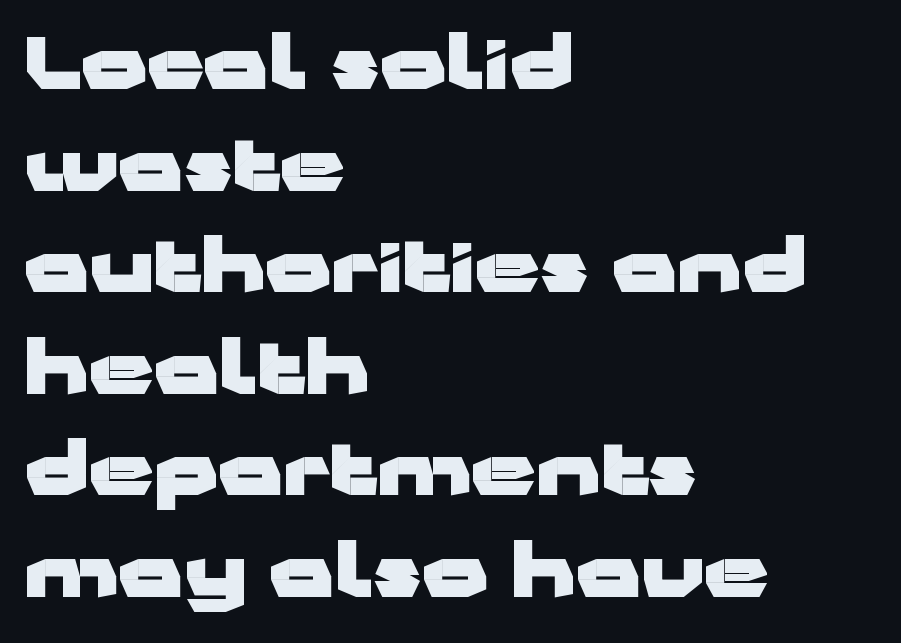
The font is running at its bold setting. Posture: straight, roman, zero tilt. The passage shown is typeset with a sans-serif family. A bare baseline throughout the passage.
